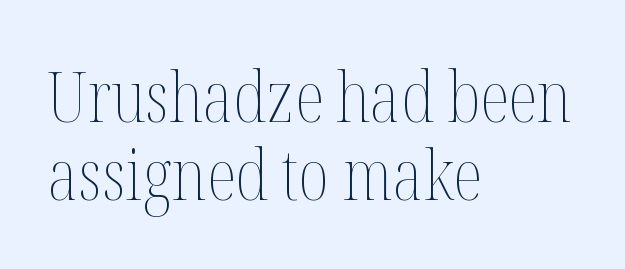
Q: Is the text bold? A: No.
Q: Is the text italic (slanted)? A: No, it is upright.
Q: Is the text underlined? A: No.
Q: How is the paragraph aligned? A: Left-aligned.
Q: Is the spacing between letters normal or unusually wide? A: Normal.
Q: Is the spacing between lines tight, normal or loose? A: Tight.
Q: Width (condensed, normal, or wide)? A: Condensed.
Q: Stroke contrast? A: Medium.
Q: x-height? A: Medium.
Q: Monospaced? A: No.
